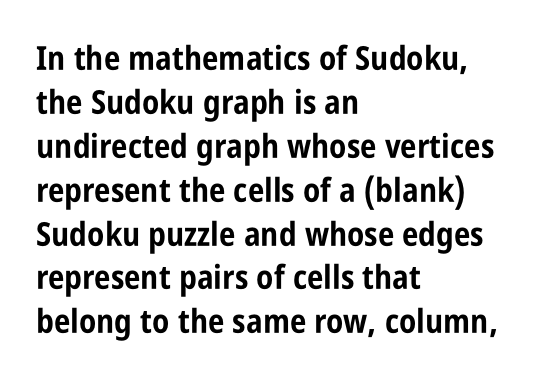
This sample uses an upright cut, with every glyph sitting square on the baseline. The text block is weighted toward the left margin, trailing off unevenly rightward. You could not count columns in this text — the font is proportionally spaced. The glyphs have the mass of a bold cut. Nothing sits at the stroke ends, so this counts as sans-serif. The line texture is even and compact thanks to regular tracking.
